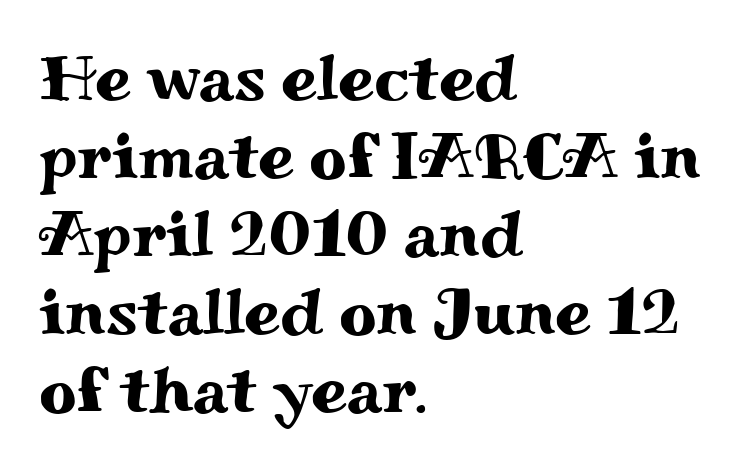
Q: Is the text italic (slanted)? A: No, it is upright.
Q: Is the typeface a serif or a sans-serif typeface? A: Serif.
Q: Is the text underlined? A: No.
Q: How is the paragraph aligned? A: Left-aligned.
Q: Is the spacing between letters normal or unusually wide? A: Normal.
Q: Width (condensed, normal, or wide)? A: Wide.
Q: Stroke contrast? A: Medium.
Q: x-height? A: Small.
Q: Monospaced? A: No.
